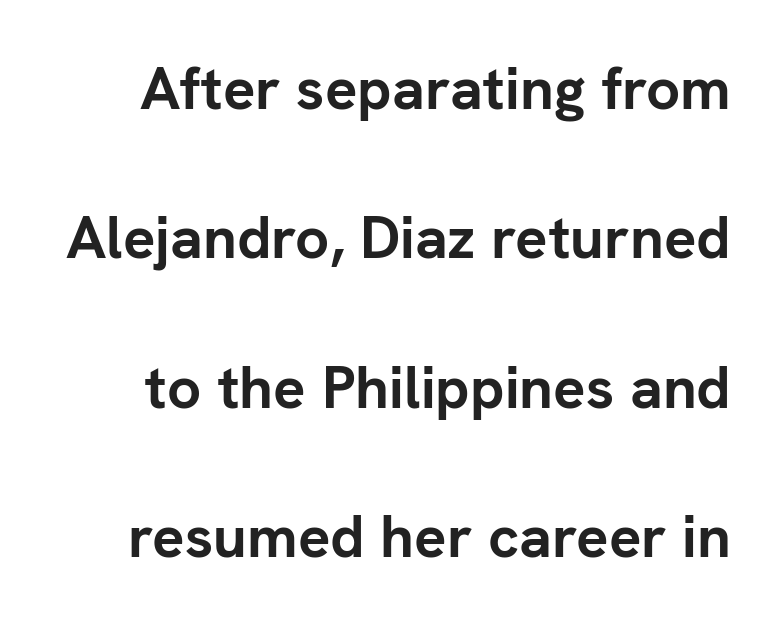
Interline gaps are noticeably wide in this sample. Is this a fixed-width face? No — the glyphs have proportional, varying widths. The tracking reads as untouched default to a designer's eye. This is roman type, the default non-slanted kind. Anything drawn beneath the words? Only blank space.
